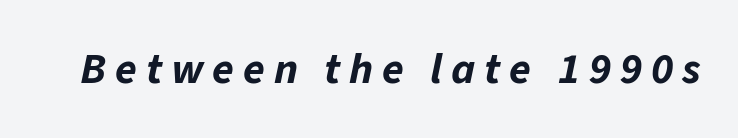
Does the weight exceed regular? Yes, all the way to bold. Every character sits at an angle, as italics do. Each row of text sits above clean, open space. Character widths vary here, with narrow letters taking less room than wide ones.
